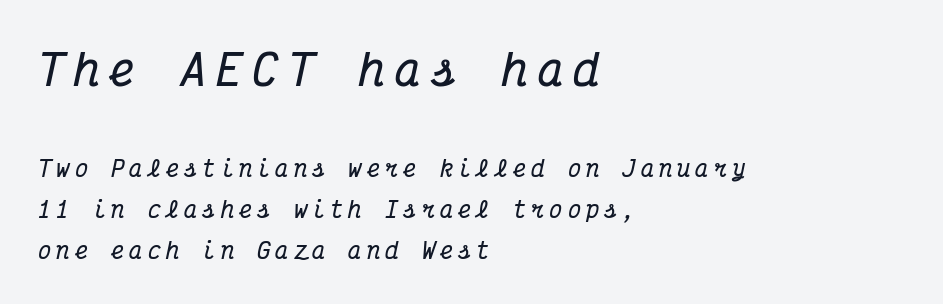
The image shows 43 px bold, condensed serif type, italic (leaning right), monospaced; set left-aligned, line spacing 1.86x, unusually wide letter spacing (+0.23 em), not underlined; the first (top) block is 1.95x larger; medium stroke contrast and a medium x-height.
